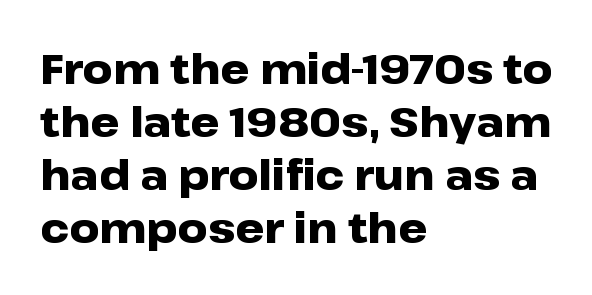
The image shows 41 px heavy, wide sans-serif type, upright; set left-aligned, normal line spacing (1.29x), normal letter spacing, not underlined; low stroke contrast and a medium x-height.
